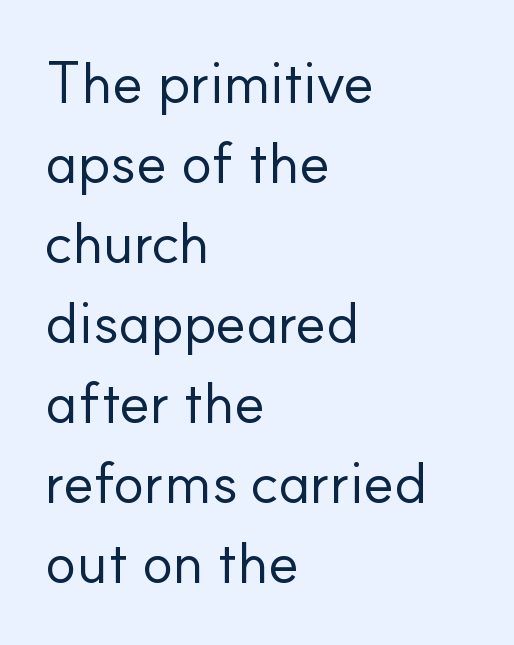
The image shows 58 px regular-weight sans-serif type, upright; set left-aligned, normal line spacing (1.38x), normal letter spacing, not underlined; low stroke contrast and a small x-height.
